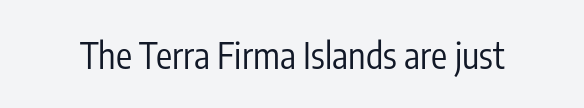
What kind of face is this? One without serifs — a sans. Type without underlining. Unlike italic type, these characters show no tilt at all. Here the glyphs are tracked normally, forming tight word shapes. On a weight scale, this lands at 450 or below. The letters advance in unequal steps, a hallmark of proportional type.
